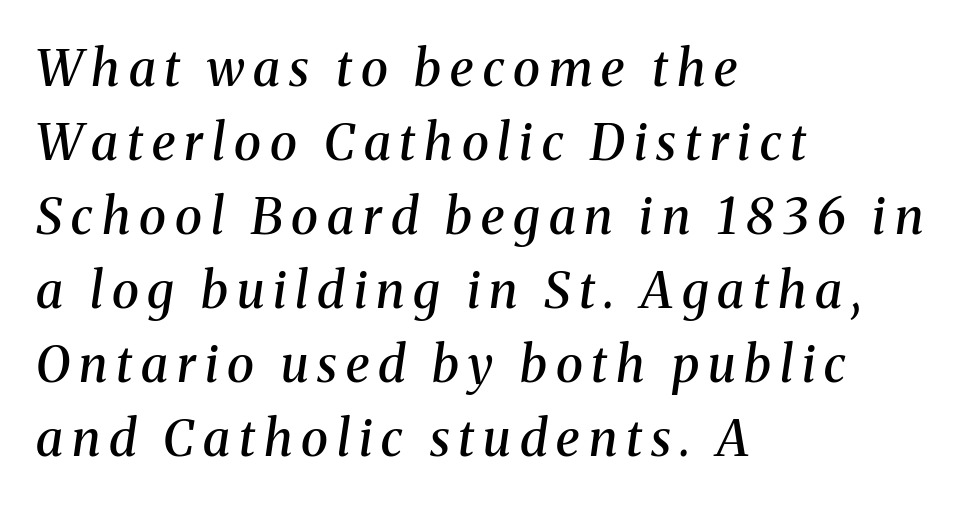
Q: Is the text bold? A: Semi-bold.
Q: Is the text italic (slanted)? A: Yes, it leans right by about 8 degrees.
Q: Is the typeface a serif or a sans-serif typeface? A: Serif.
Q: Is the text underlined? A: No.
Q: How is the paragraph aligned? A: Left-aligned.
Q: Is the spacing between lines tight, normal or loose? A: Normal.
Q: Width (condensed, normal, or wide)? A: Normal.
Q: Stroke contrast? A: Medium.
Q: x-height? A: Medium.
Q: Monospaced? A: No.
